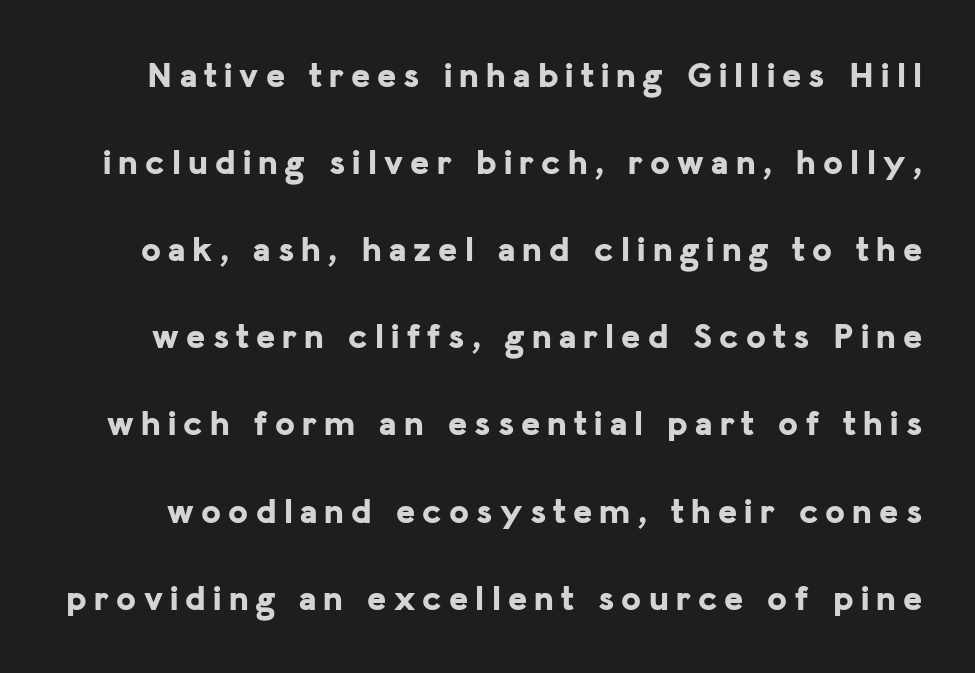
Q: Is the text bold? A: Yes.
Q: Is the text italic (slanted)? A: No, it is upright.
Q: Is the typeface a serif or a sans-serif typeface? A: Sans-serif.
Q: Is the text underlined? A: No.
Q: Is the spacing between letters normal or unusually wide? A: Unusually wide.
Q: Is the spacing between lines tight, normal or loose? A: Loose.
Q: Width (condensed, normal, or wide)? A: Normal.
Q: Stroke contrast? A: Low.
Q: x-height? A: Medium.
Q: Monospaced? A: No.
